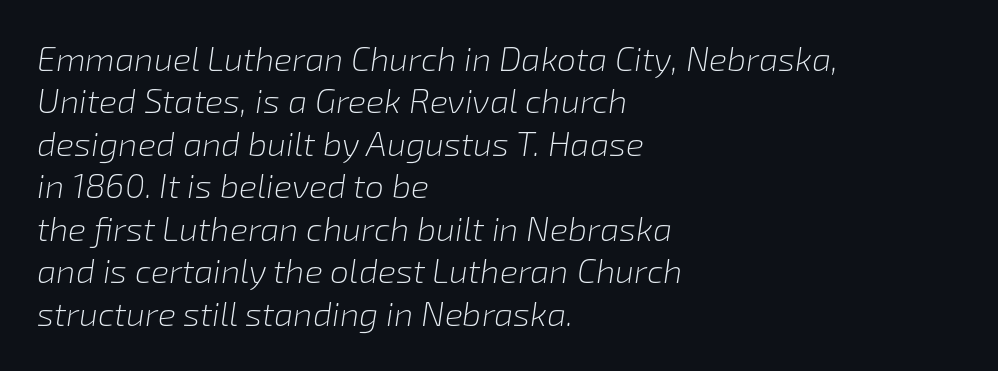
Rows of type keep a routine distance in the vertical direction. The space directly below the letters is spotless. A quiet, ordinary-to-light weight characterises the typeface. These lines are rendered in a variable-pitch font. All the whitespace from short lines collects on the right. The whole block is typeset with a tilt.
